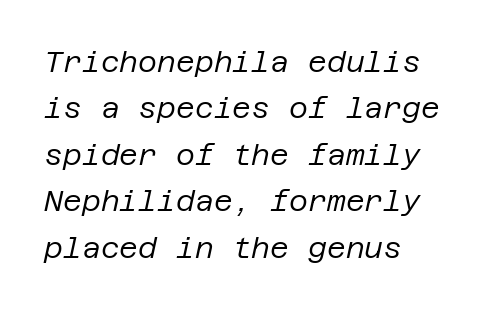
The image shows 29 px regular-weight type, italic (leaning right); set normal line spacing (1.6x), normal letter spacing, not underlined; low stroke contrast and a large x-height.
